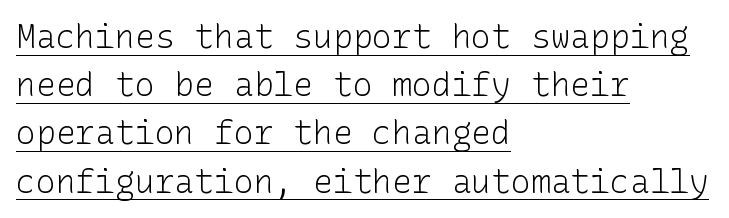
You could call the tracking neutral — neither tight nor loose. The glyphs are accompanied by a horizontal stroke just below them. Line starts are locked; line ends wander. The letters stand straight up with perfectly vertical stems.
